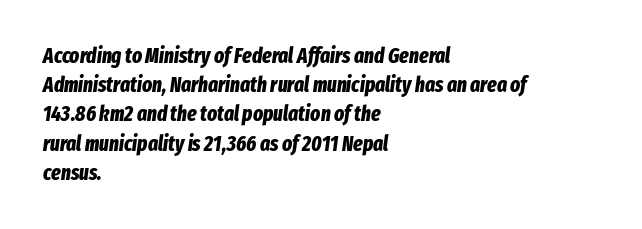
{"italic": "yes", "lean": "right", "slant_degrees": 8, "bold": "yes", "underline": "no", "align": "left", "line_spacing": "normal", "line_spacing_ratio": 1.39, "letter_spacing": "normal", "letter_spacing_em": 0.0, "glyph_px": 21}
